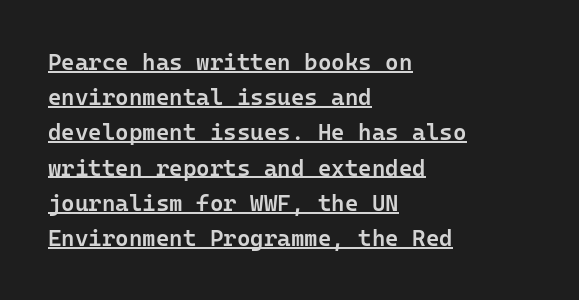
The image shows 23 px text type, upright; set left-aligned, normal line spacing (1.53x), normal letter spacing, underlined.
